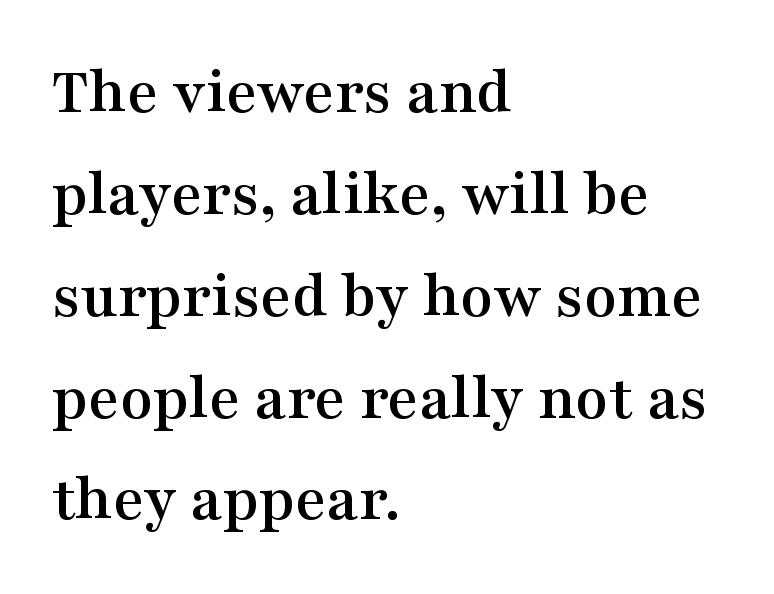
The image shows 67 px wide serif type, upright; set left-aligned, normal line spacing (1.52x), normal letter spacing, not underlined; medium stroke contrast and a medium x-height.
